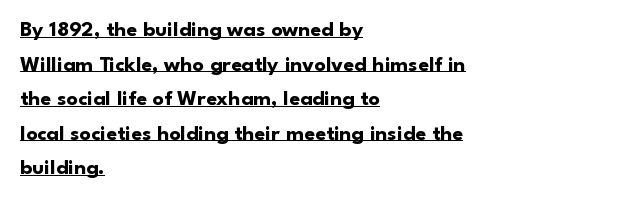
The image shows 22 px bold type, upright; set left-aligned, normal line spacing (1.57x), normal letter spacing, underlined.
